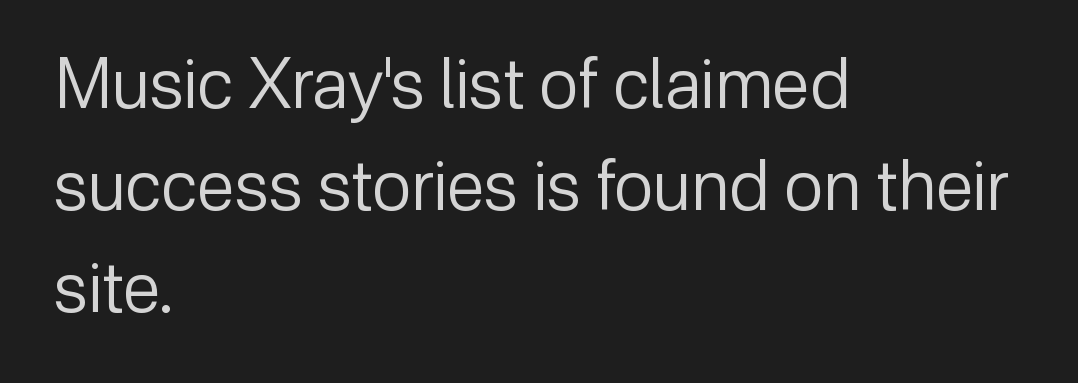
Q: Is the text bold? A: No.
Q: Is the text italic (slanted)? A: No, it is upright.
Q: Is the typeface a serif or a sans-serif typeface? A: Sans-serif.
Q: Is the text underlined? A: No.
Q: How is the paragraph aligned? A: Left-aligned.
Q: Is the spacing between letters normal or unusually wide? A: Normal.
Q: Is the spacing between lines tight, normal or loose? A: Normal.
Q: Width (condensed, normal, or wide)? A: Normal.
Q: Stroke contrast? A: Low.
Q: x-height? A: Medium.
Q: Monospaced? A: No.
